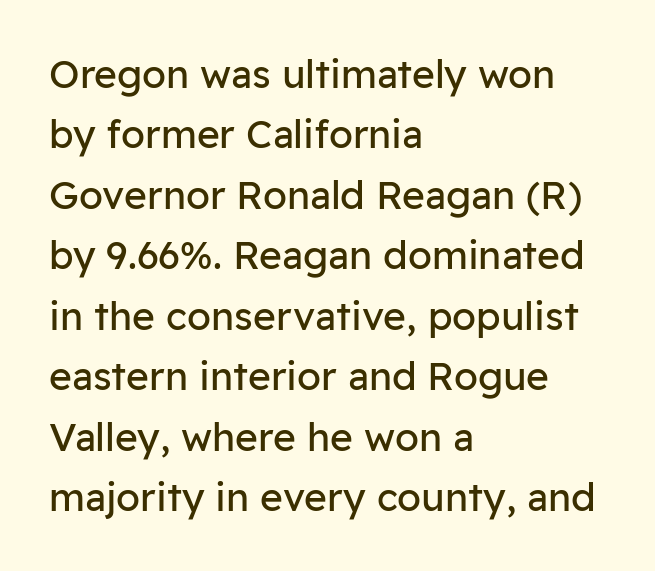
The image shows 39 px regular-weight sans-serif type, upright; set left-aligned, normal line spacing (1.55x), normal letter spacing, not underlined; low stroke contrast and a medium x-height.
